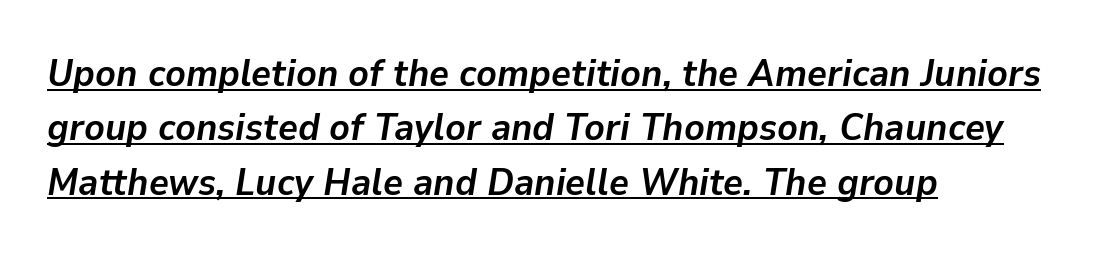
This is underlined copy, the kind a proofreader might mark for attention. Characters are canted at an angle relative to the baseline's perpendicular. In terms of leading, this rendering sits right in the middle. Each letter keeps its own natural width here, so spacing adapts to shape. The passage is arranged the way most books set body copy — flush left. Spacing between characters is what you'd get straight out of the box.
